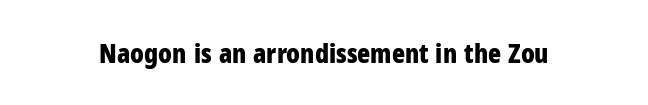
Q: Is the text bold? A: Yes.
Q: Is the text italic (slanted)? A: No, it is upright.
Q: Is the text underlined? A: No.
Q: Is the spacing between letters normal or unusually wide? A: Normal.
